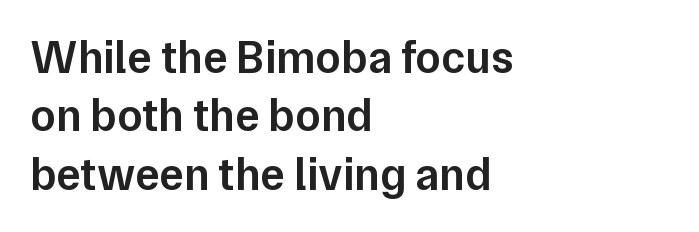
Q: Is the text bold? A: Semi-bold.
Q: Is the text italic (slanted)? A: No, it is upright.
Q: Is the typeface a serif or a sans-serif typeface? A: Sans-serif.
Q: Is the text underlined? A: No.
Q: How is the paragraph aligned? A: Left-aligned.
Q: Is the spacing between letters normal or unusually wide? A: Normal.
Q: Is the spacing between lines tight, normal or loose? A: Normal.
Q: Width (condensed, normal, or wide)? A: Normal.
Q: Stroke contrast? A: Low.
Q: x-height? A: Medium.
Q: Monospaced? A: No.
